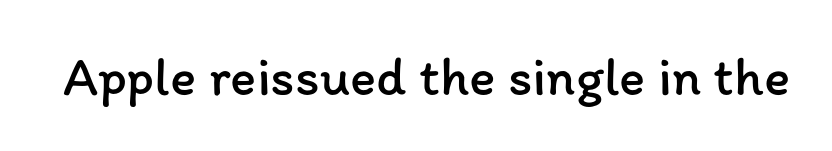
The letterforms sit shoulder to shoulder at normal distance. The passage shown is typed in a proportional face where columns would drift. The specimen omits any rule beneath the text block's lines. The lettering holds an erect, upright posture throughout.
